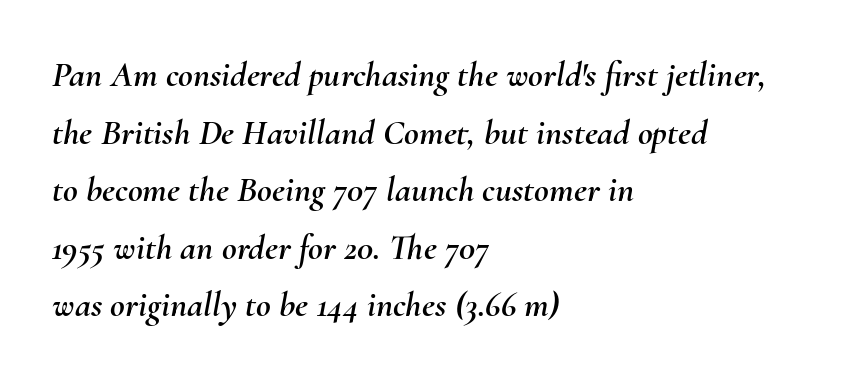
The image shows 36 px text type, italic (leaning right); set left-aligned, normal line spacing (1.6x), normal letter spacing, not underlined; medium stroke contrast and a small x-height.
